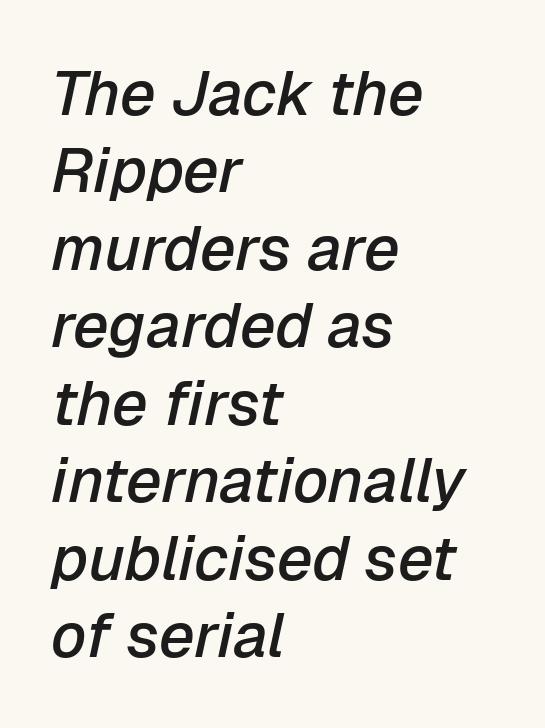
Q: Is the text bold? A: Semi-bold.
Q: Is the text italic (slanted)? A: Yes, it leans right by about 12 degrees.
Q: Is the text underlined? A: No.
Q: How is the paragraph aligned? A: Left-aligned.
Q: Is the spacing between letters normal or unusually wide? A: Normal.
Q: Width (condensed, normal, or wide)? A: Normal.
Q: Stroke contrast? A: Low.
Q: x-height? A: Medium.
Q: Monospaced? A: No.
